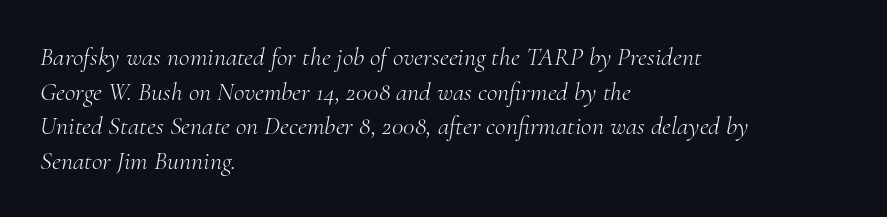
{"italic": "yes", "lean": "right", "slant_degrees": 10, "bold": "no", "underline": "no", "align": "left", "line_spacing": "normal", "line_spacing_ratio": 1.33, "letter_spacing": "normal", "letter_spacing_em": 0.0, "glyph_px": 26}
